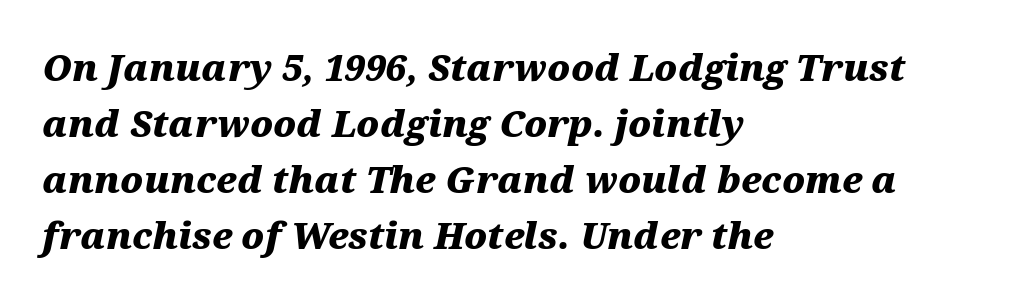
The image shows 36 px heavy, wide type, italic (leaning right); set left-aligned, normal line spacing (1.56x), normal letter spacing, not underlined; medium stroke contrast and a medium x-height.
